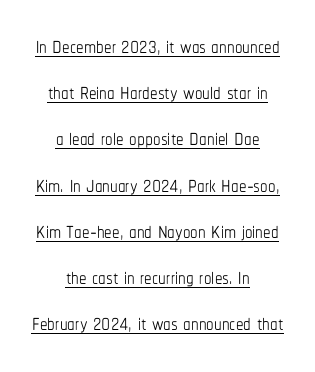
{"italic": "no", "bold": "no", "weight": "thin", "width": "condensed", "stroke_contrast": "low", "x_height": "medium", "monospaced": "no", "underline": "yes", "align": "center", "line_spacing": "normal", "line_spacing_ratio": 1.54, "letter_spacing": "normal", "letter_spacing_em": 0.0, "glyph_px": 30}
